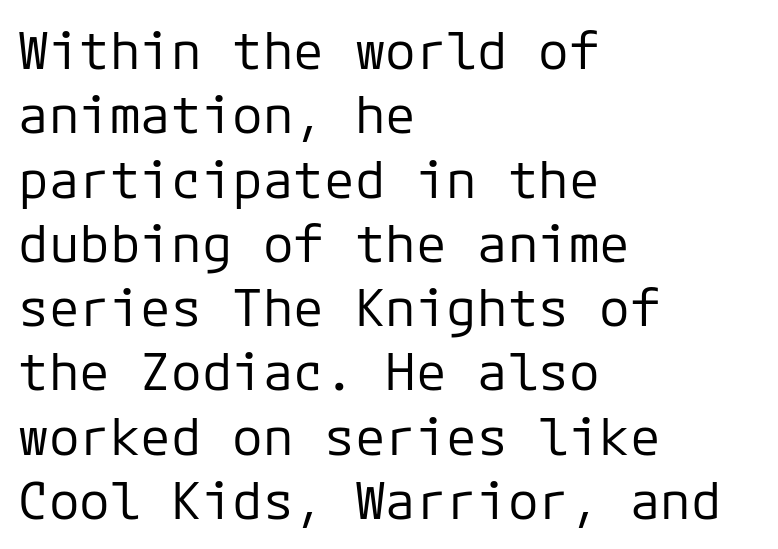
The image shows 51 px regular-weight sans-serif type, upright, monospaced; set left-aligned, normal line spacing (1.26x), normal letter spacing, not underlined; low stroke contrast and a medium x-height.
